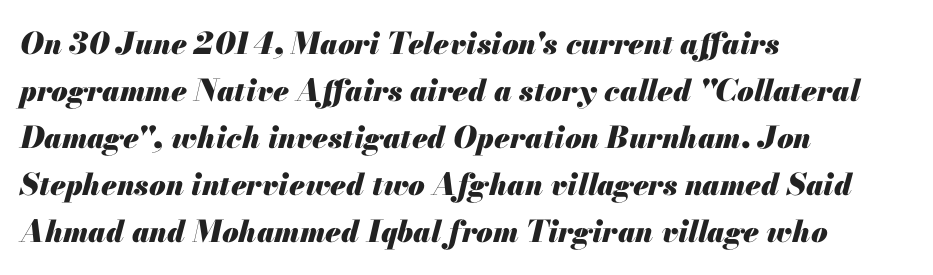
Evenly set lines give the paragraph a standard silhouette. Compared with an ordinary text face, these strokes are far heavier — a full bold. You could not count columns in this text — the font is proportionally spaced. The strip under each line holds only bare page.
